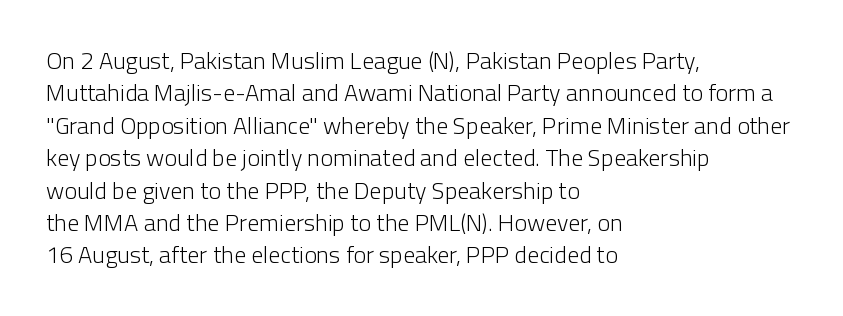
The typesetter chose a ragged-right arrangement here. In terms of letterspacing, this is plain default setting. Descenders hang freely into open space. A typesetter would call this leading conventional body-copy spacing. Stems and bowls with no extra thickness — not bold.
